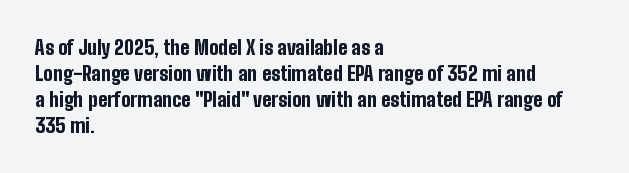
{"italic": "no", "bold": "yes", "underline": "no", "align": "left", "line_spacing": "normal", "line_spacing_ratio": 1.3, "letter_spacing": "normal", "letter_spacing_em": 0.0, "glyph_px": 20}
